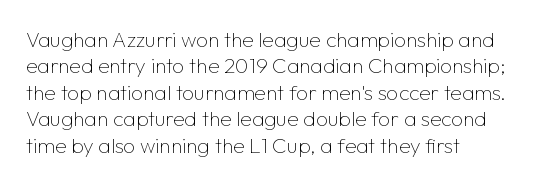
The rendering uses a moderate line-height, typical for paragraphs. Only glyphs here, with clear space below each row. The passage is arranged the way most books set body copy — flush left. Spacing between characters is what you'd get straight out of the box.
